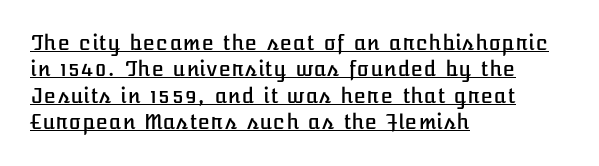
The image shows 20 px text type, upright; set left-aligned, normal line spacing (1.32x), normal letter spacing, underlined.
